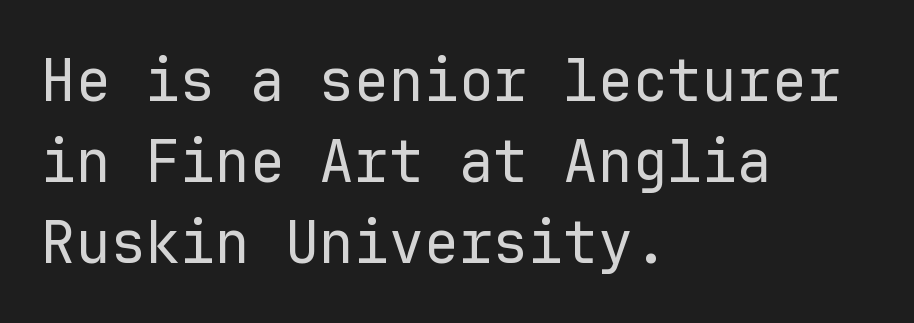
Grotesque or geometric, the face here clearly has no serifs. Compared with typical body copy, the letter spacing here is the same. The typeface has the unassuming heft of standard copy or less. Do the characters align in a grid? Yes, the font is monospaced. The string is rendered with underlining switched off.
